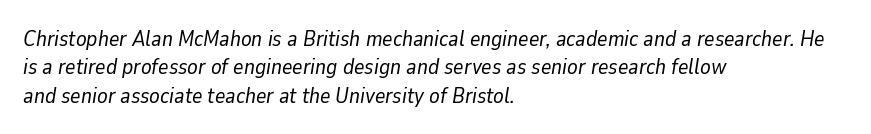
Q: Is the text bold? A: No.
Q: Is the text italic (slanted)? A: Yes, it leans right by about 9 degrees.
Q: Is the text underlined? A: No.
Q: How is the paragraph aligned? A: Left-aligned.
Q: Is the spacing between letters normal or unusually wide? A: Normal.
Q: Is the spacing between lines tight, normal or loose? A: Normal.
